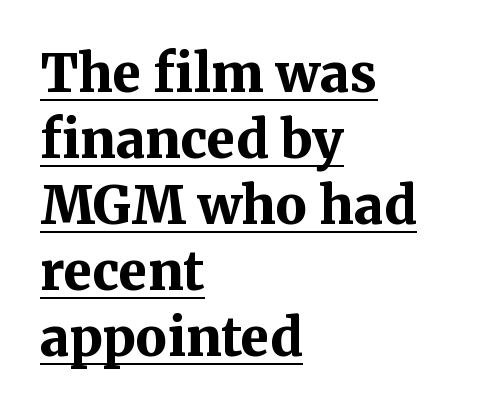
{"serif": "yes", "italic": "no", "bold": "yes", "weight": "bold", "width": "normal", "stroke_contrast": "medium", "x_height": "medium", "monospaced": "no", "underline": "yes", "align": "left", "line_spacing": "normal", "line_spacing_ratio": 1.27, "letter_spacing": "normal", "letter_spacing_em": 0.0, "glyph_px": 52}
